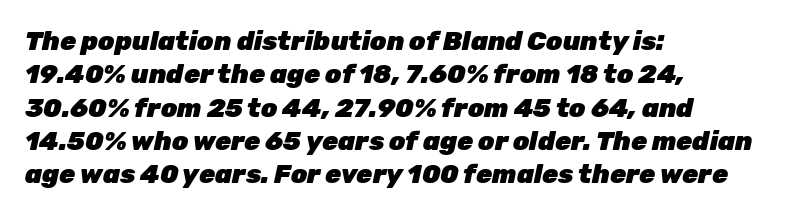
{"italic": "yes", "lean": "right", "slant_degrees": 12, "bold": "yes", "underline": "no", "align": "left", "line_spacing": "normal", "line_spacing_ratio": 1.28, "letter_spacing": "normal", "letter_spacing_em": 0.0, "glyph_px": 26}
